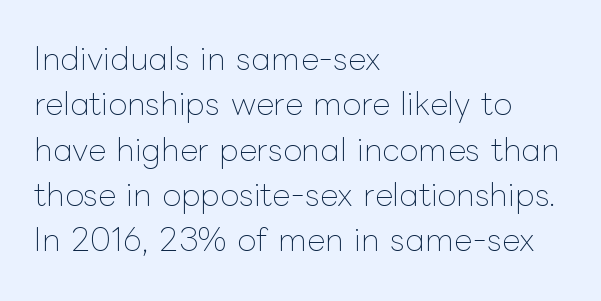
Tracking here is standard; glyphs follow each other at the usual distance. Heaviness? Minimal to ordinary, like unemphasized prose. Line beginnings align vertically; line endings do not. Unlike italic type, these characters show no tilt at all. A clean baseline with only descenders dipping below it.
